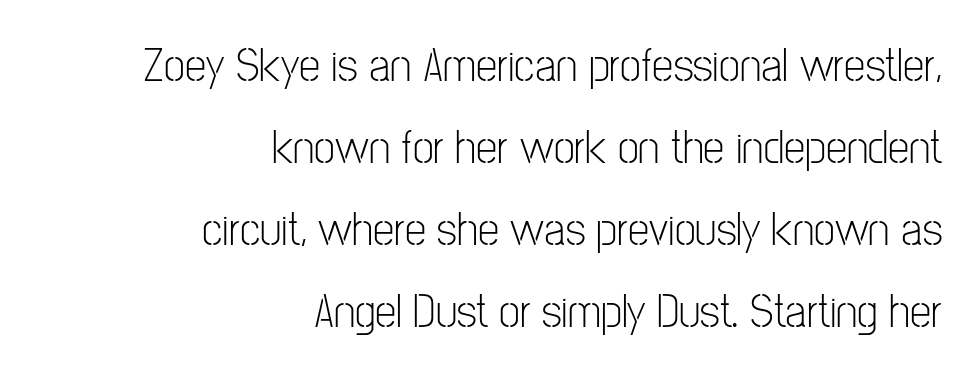
{"serif": "no", "italic": "no", "bold": "no", "weight": "light", "width": "condensed", "stroke_contrast": "low", "x_height": "medium", "monospaced": "no", "underline": "no", "align": "right", "line_spacing_ratio": 1.71, "letter_spacing": "normal", "letter_spacing_em": 0.0, "glyph_px": 48}
